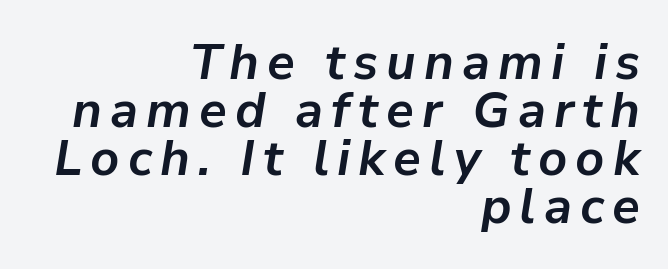
The image shows 50 px bold type, italic (leaning right); set right-aligned, tight line spacing (0.96x), not underlined; low stroke contrast and a medium x-height.
